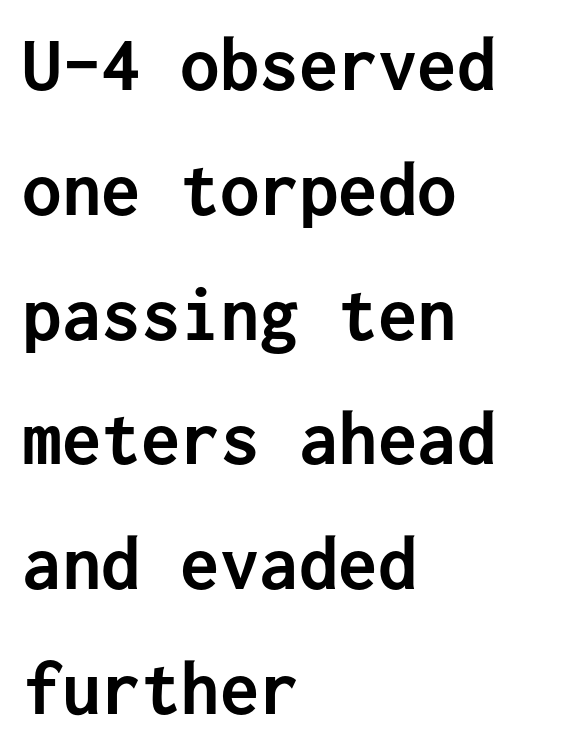
{"serif": "no", "italic": "no", "bold": "yes", "weight": "semibold", "width": "normal", "stroke_contrast": "low", "x_height": "medium", "monospaced": "yes", "underline": "no", "align": "left", "line_spacing": "normal", "line_spacing_ratio": 1.58, "letter_spacing": "normal", "letter_spacing_em": 0.0, "glyph_px": 79}
